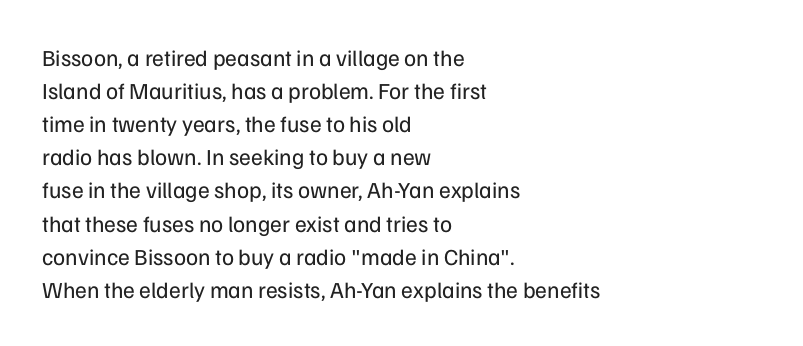
Does extra space separate the letters? No, they use regular spacing. The rendering anchors every line to the left-hand side. The axis of the letterforms is exactly vertical. These lines sit exactly where default settings would place them. Ink coverage per letter is moderate at most. Bare-footed words on every line.
